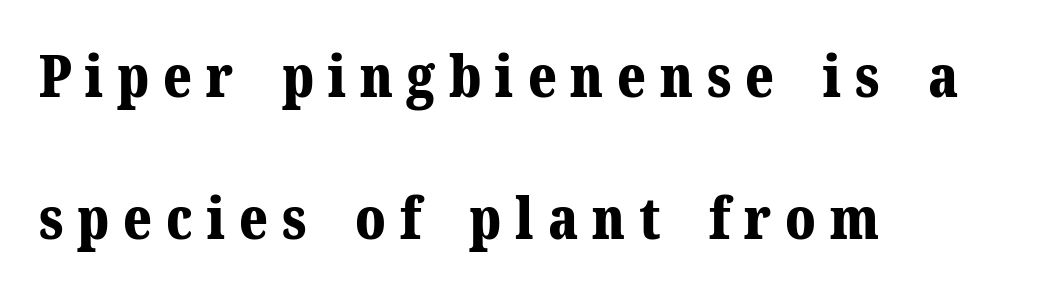
Q: Is the text bold? A: Yes.
Q: Is the text italic (slanted)? A: No, it is upright.
Q: Is the typeface a serif or a sans-serif typeface? A: Serif.
Q: Is the text underlined? A: No.
Q: How is the paragraph aligned? A: Left-aligned.
Q: Is the spacing between letters normal or unusually wide? A: Unusually wide.
Q: Is the spacing between lines tight, normal or loose? A: Loose.
Q: Width (condensed, normal, or wide)? A: Normal.
Q: Stroke contrast? A: Medium.
Q: x-height? A: Medium.
Q: Monospaced? A: No.
